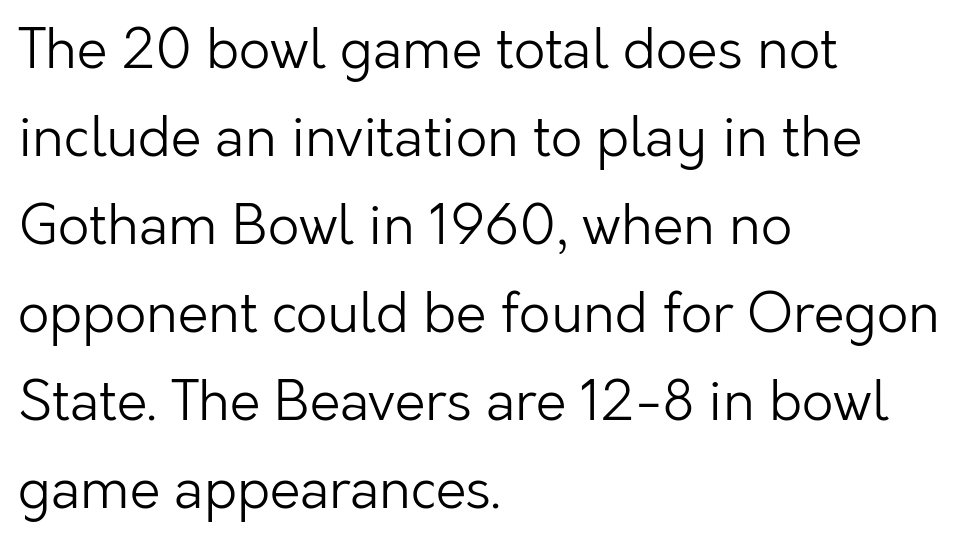
Q: Is the text bold? A: No.
Q: Is the text italic (slanted)? A: No, it is upright.
Q: Is the typeface a serif or a sans-serif typeface? A: Sans-serif.
Q: Is the text underlined? A: No.
Q: How is the paragraph aligned? A: Left-aligned.
Q: Is the spacing between letters normal or unusually wide? A: Normal.
Q: Is the spacing between lines tight, normal or loose? A: Normal.
Q: Width (condensed, normal, or wide)? A: Normal.
Q: Stroke contrast? A: Low.
Q: x-height? A: Medium.
Q: Monospaced? A: No.
